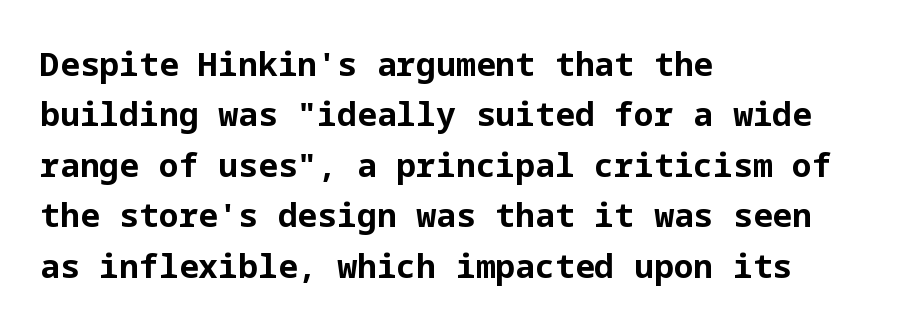
{"serif": "no", "italic": "no", "bold": "yes", "weight": "bold", "width": "normal", "stroke_contrast": "low", "x_height": "medium", "underline": "no", "align": "left", "line_spacing": "normal", "line_spacing_ratio": 1.53, "letter_spacing": "normal", "letter_spacing_em": 0.0, "glyph_px": 33}
